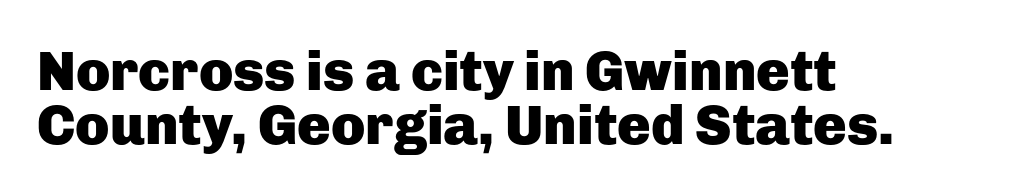
{"serif": "no", "italic": "no", "bold": "yes", "weight": "heavy", "width": "normal", "stroke_contrast": "low", "x_height": "medium", "monospaced": "no", "underline": "no", "align": "left", "line_spacing": "tight", "line_spacing_ratio": 0.96, "letter_spacing": "normal", "letter_spacing_em": 0.0, "glyph_px": 56}
